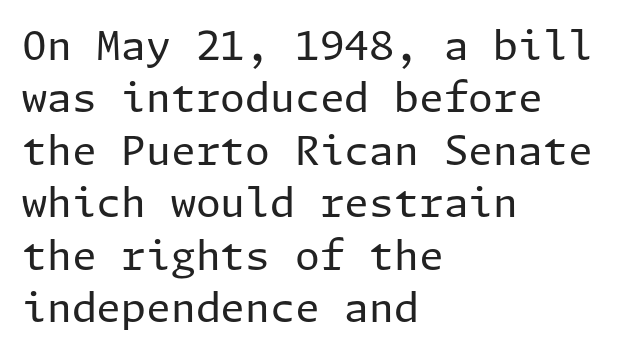
The image shows 40 px regular-weight sans-serif type, upright; set left-aligned, normal line spacing (1.31x), normal letter spacing, not underlined; low stroke contrast and a medium x-height.
